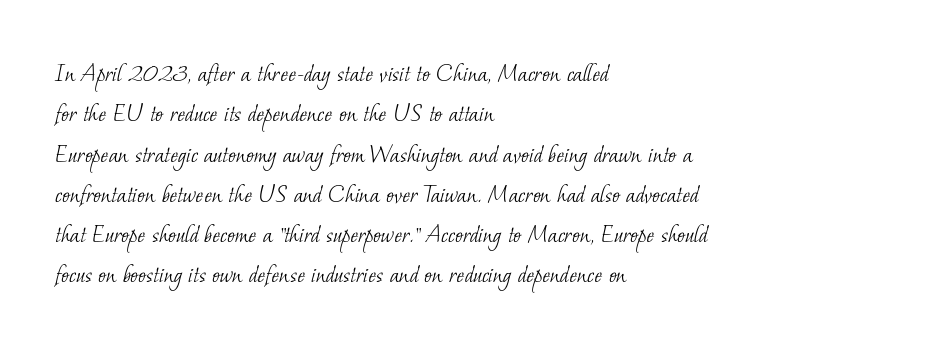
Q: Is the text bold? A: No.
Q: Is the text underlined? A: No.
Q: How is the paragraph aligned? A: Left-aligned.
Q: Is the spacing between letters normal or unusually wide? A: Normal.
Q: Is the spacing between lines tight, normal or loose? A: Normal.
